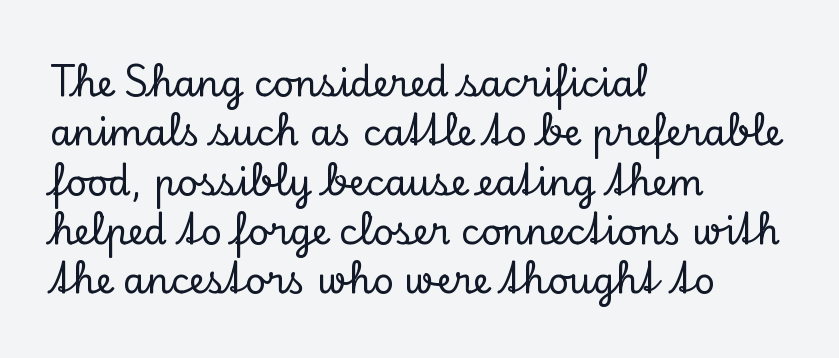
The image shows 36 px text type, upright; set left-aligned, normal line spacing (1.37x), normal letter spacing, not underlined; low stroke contrast and a small x-height.
